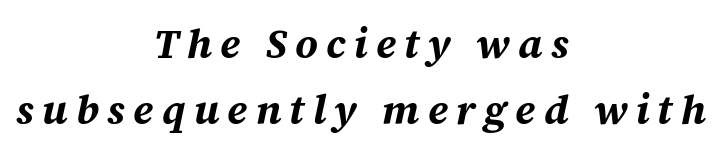
The image shows 41 px bold type, italic (leaning right); set centered, normal line spacing (1.62x), unusually wide letter spacing (+0.2 em), not underlined; medium stroke contrast and a medium x-height.
